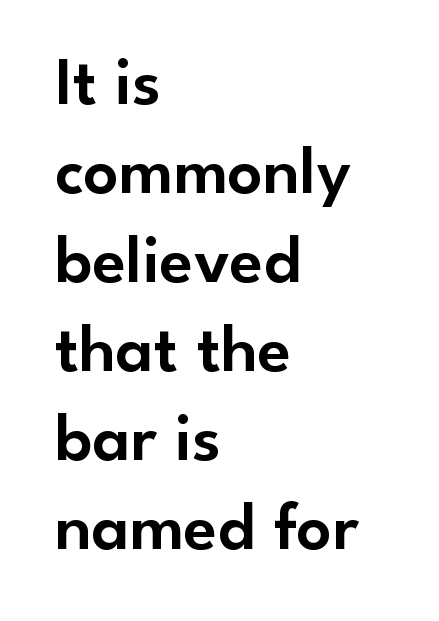
The image shows 69 px sans-serif type, upright; set left-aligned, normal line spacing (1.29x), normal letter spacing, not underlined; low stroke contrast and a small x-height.
